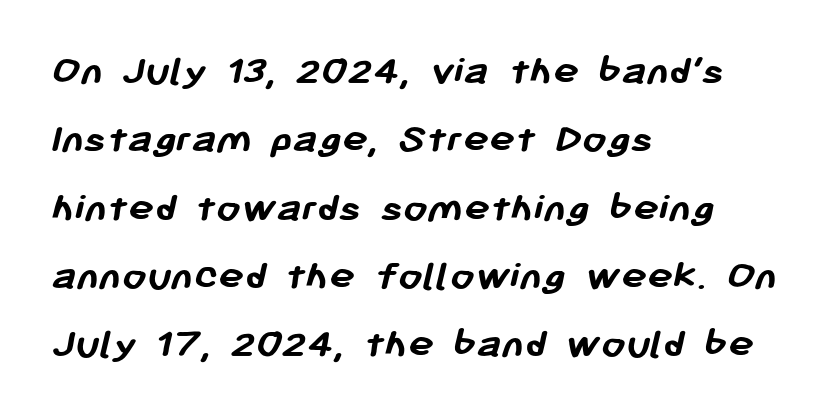
Rule under the text: the space is simply empty. Note the varied advance widths — an 'i' is clearly narrower than an 'm'. The lines are quadded left. This is sans-serif lettering, the kind often seen on screens and signage. Set as a true bold cut, around the 700 mark. Inter-character spacing is left at the font's built-in metrics.
